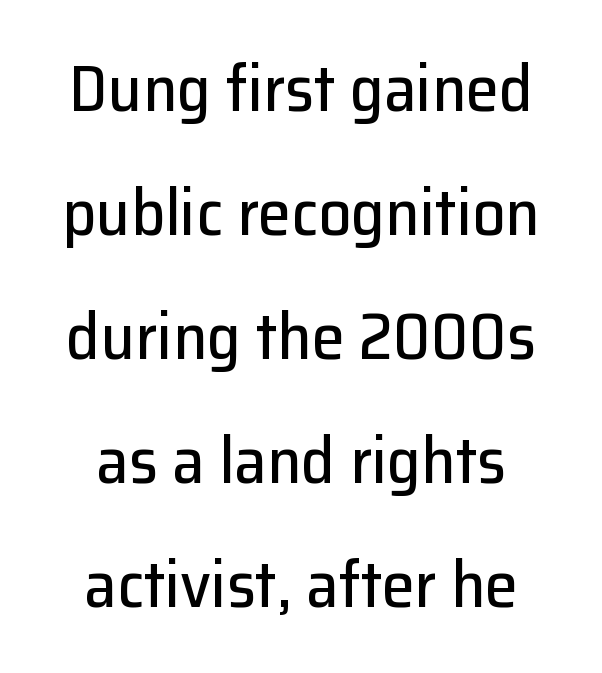
The image shows 66 px sans-serif type, upright; set centered, line spacing 1.88x, normal letter spacing, not underlined; low stroke contrast and a medium x-height.
